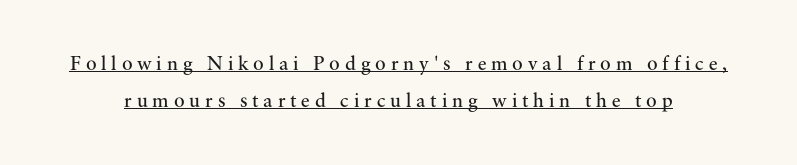
The image shows 20 px text type, upright; set line spacing 1.87x, unusually wide letter spacing (+0.24 em), underlined.
